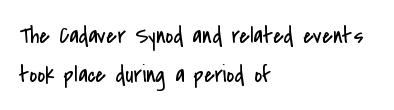
{"italic": "no", "bold": "no", "underline": "no", "align": "left", "line_spacing": "normal", "line_spacing_ratio": 1.61, "letter_spacing": "normal", "letter_spacing_em": 0.0, "glyph_px": 24}
